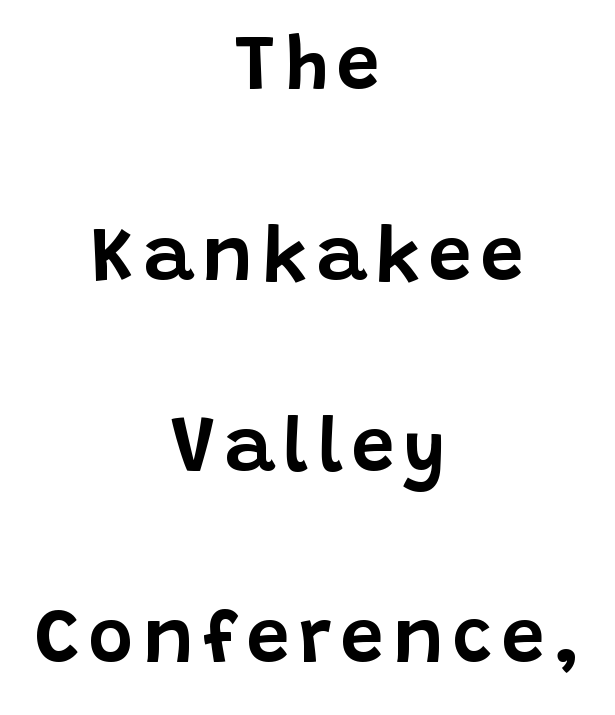
{"serif": "no", "italic": "no", "width": "normal", "stroke_contrast": "low", "x_height": "large", "monospaced": "no", "underline": "no", "align": "center", "line_spacing": "loose", "line_spacing_ratio": 2.48, "glyph_px": 77}
